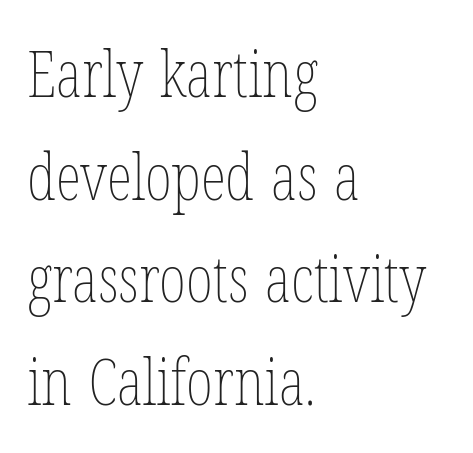
{"italic": "no", "bold": "no", "weight": "thin", "width": "condensed", "stroke_contrast": "low", "x_height": "medium", "monospaced": "no", "underline": "no", "align": "left", "line_spacing": "normal", "line_spacing_ratio": 1.58, "letter_spacing": "normal", "letter_spacing_em": 0.0, "glyph_px": 65}
